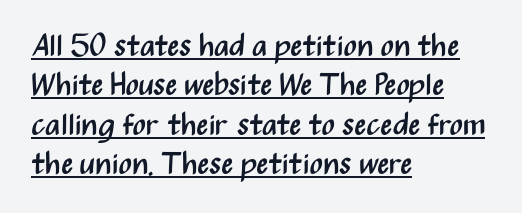
The image shows 31 px regular-weight, condensed sans-serif type, upright; set left-aligned, normal line spacing (1.27x), normal letter spacing, underlined; medium stroke contrast and a medium x-height.
